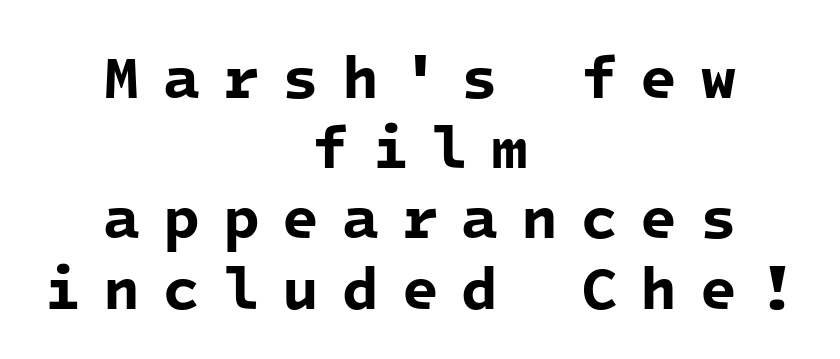
Q: Is the text bold? A: Yes.
Q: Is the typeface a serif or a sans-serif typeface? A: Sans-serif.
Q: Is the text underlined? A: No.
Q: How is the paragraph aligned? A: Centered.
Q: Is the spacing between letters normal or unusually wide? A: Unusually wide.
Q: Width (condensed, normal, or wide)? A: Normal.
Q: Stroke contrast? A: Low.
Q: x-height? A: Medium.
Q: Monospaced? A: Yes.
